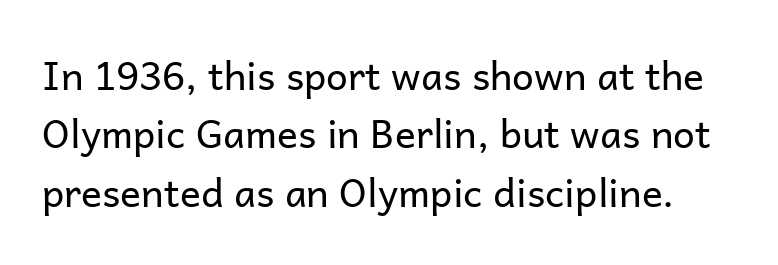
{"serif": "no", "italic": "no", "bold": "no", "weight": "regular", "width": "normal", "stroke_contrast": "low", "x_height": "medium", "monospaced": "no", "underline": "no", "line_spacing": "normal", "line_spacing_ratio": 1.5, "letter_spacing": "normal", "letter_spacing_em": 0.0, "glyph_px": 39}
